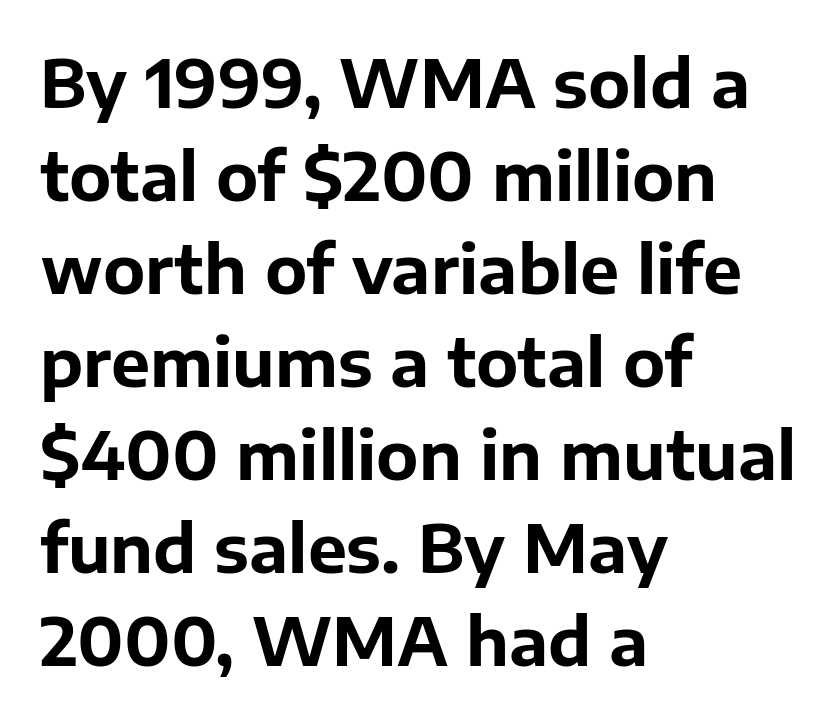
The image shows 66 px bold sans-serif type, upright; set left-aligned, normal line spacing (1.41x), normal letter spacing, not underlined; low stroke contrast and a medium x-height.
